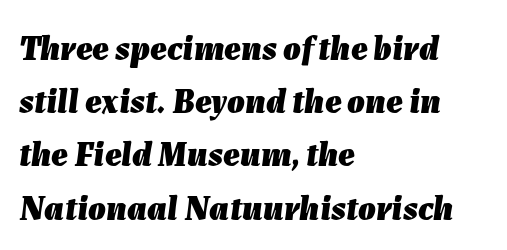
The image shows 35 px heavy type, italic (leaning right); set left-aligned, normal line spacing (1.52x), normal letter spacing, not underlined; low stroke contrast and a medium x-height.
